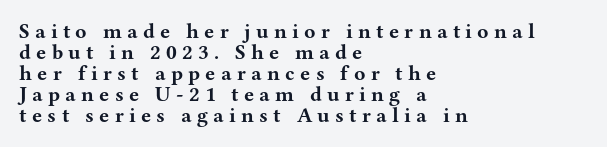
The image shows 21 px bold type, upright; set left-aligned, tight line spacing (1.0x), unusually wide letter spacing (+0.25 em), not underlined.
